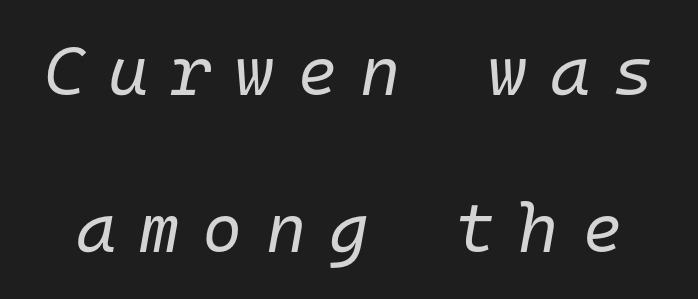
The image shows 69 px regular-weight type, italic (leaning right), monospaced; set loose line spacing (2.27x), unusually wide letter spacing (+0.33 em), not underlined; low stroke contrast and a medium x-height.
